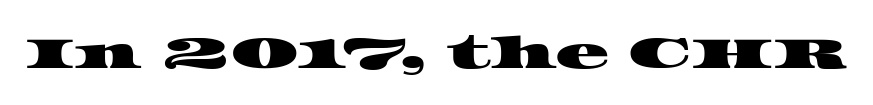
The text was rendered using a seriffed face with decorative stroke endings. Nobody drew a line under any word here. The gaps between neighbouring characters are ordinary and unremarkable. Character widths vary here, with narrow letters taking less room than wide ones.
